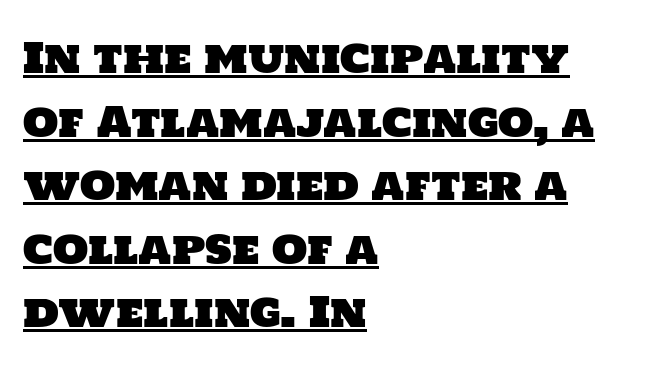
The image shows 41 px sans-serif type; set left-aligned, normal line spacing (1.55x), normal letter spacing, underlined; low stroke contrast and a large x-height.
